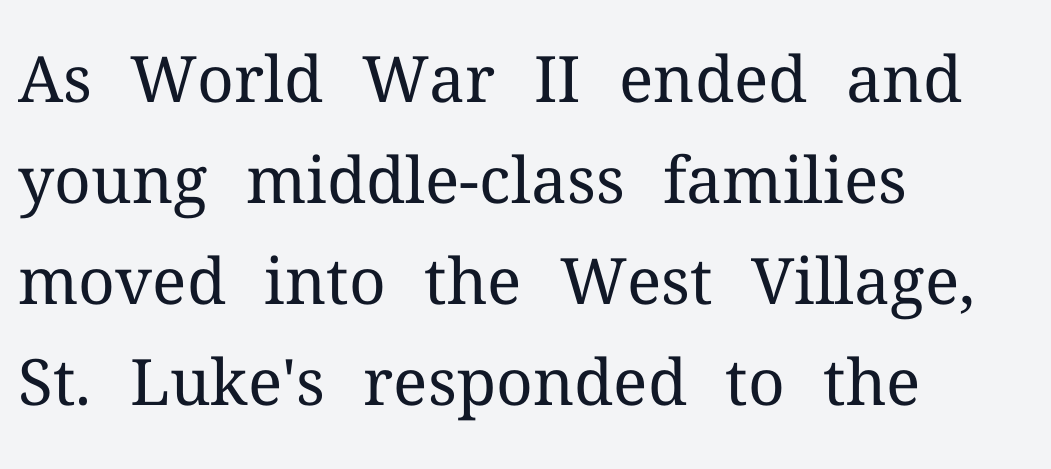
What stands out about the letter spacing? Nothing — it is the standard amount. No word sits above an underline. In terms of leading, this rendering sits right in the middle. It's the straight-up-and-down kind of type. Caption: face not bold, strokes unweighted. The face used here is proportionally spaced, like ordinary book or web type.
